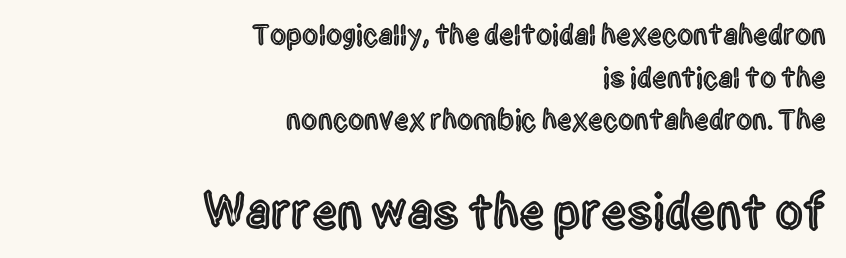
Words float on clear page, feet unadorned. Proportional: the letters do not fall into vertical columns. The ragged edge is on the left, which tells us the setting is flush right. Vertical spacing — default.
